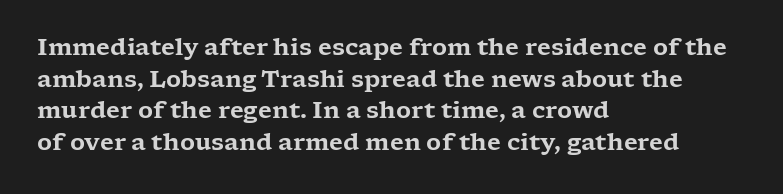
Q: Is the text italic (slanted)? A: No, it is upright.
Q: Is the text underlined? A: No.
Q: How is the paragraph aligned? A: Left-aligned.
Q: Is the spacing between letters normal or unusually wide? A: Normal.
Q: Is the spacing between lines tight, normal or loose? A: Normal.
